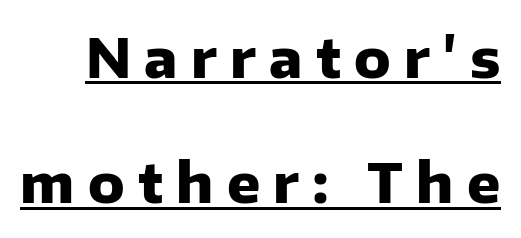
{"serif": "no", "italic": "no", "bold": "yes", "weight": "heavy", "width": "normal", "stroke_contrast": "low", "x_height": "medium", "monospaced": "no", "underline": "yes", "line_spacing": "loose", "line_spacing_ratio": 2.28, "letter_spacing": "wide", "letter_spacing_em": 0.24, "glyph_px": 55}
